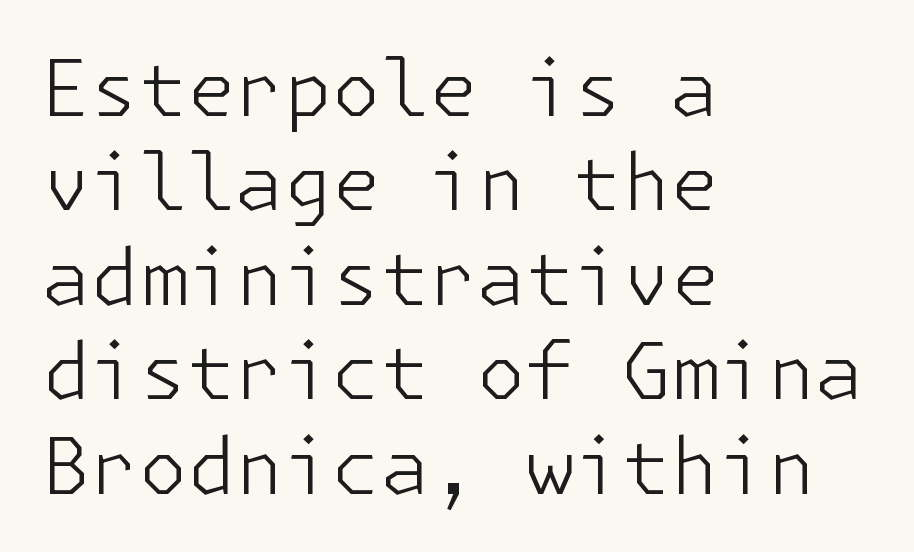
{"serif": "no", "italic": "no", "bold": "no", "weight": "light", "width": "normal", "stroke_contrast": "low", "x_height": "medium", "underline": "no", "align": "left", "line_spacing_ratio": 1.21, "letter_spacing": "normal", "letter_spacing_em": 0.0, "glyph_px": 78}
